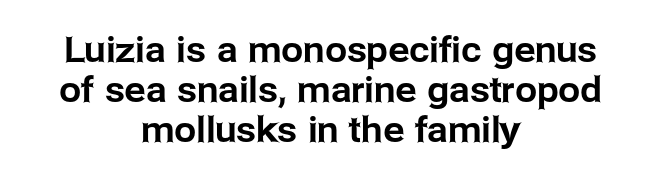
The compositor balanced each line on the midline. Think of a printed novel: that variable character pitch is what you see here. Closely set lines give the paragraph a compact silhouette. The area under the type is left untouched. These lines keep a tight, regular rhythm from letter to letter. Serif or sans? Sans — the stroke terminals are bare.
